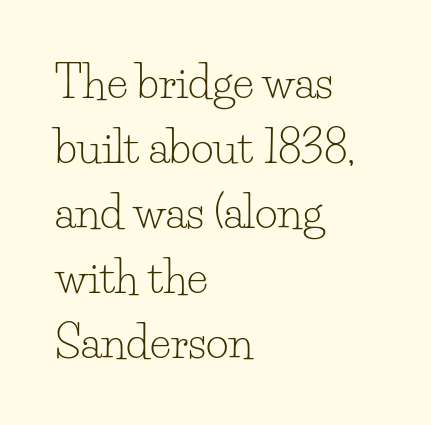
{"serif": "yes", "italic": "no", "bold": "no", "weight": "light", "width": "normal", "stroke_contrast": "low", "x_height": "small", "monospaced": "no", "underline": "no", "align": "left", "line_spacing": "normal", "line_spacing_ratio": 1.48, "letter_spacing": "normal", "letter_spacing_em": 0.0, "glyph_px": 44}
